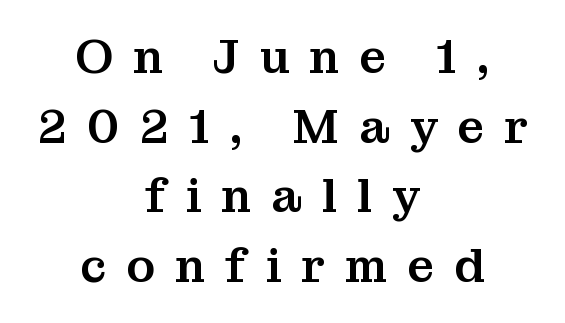
The image shows 47 px serif type, upright; set centered, normal line spacing (1.48x), unusually wide letter spacing (+0.42 em), not underlined; medium stroke contrast and a medium x-height.
